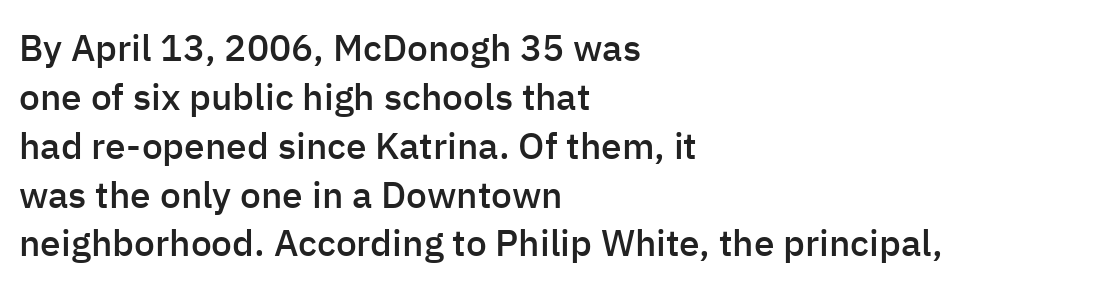
{"serif": "no", "italic": "no", "bold": "semi", "weight": "semibold", "width": "normal", "stroke_contrast": "low", "x_height": "medium", "monospaced": "no", "underline": "no", "align": "left", "line_spacing": "normal", "line_spacing_ratio": 1.32, "letter_spacing": "normal", "letter_spacing_em": 0.0, "glyph_px": 37}
